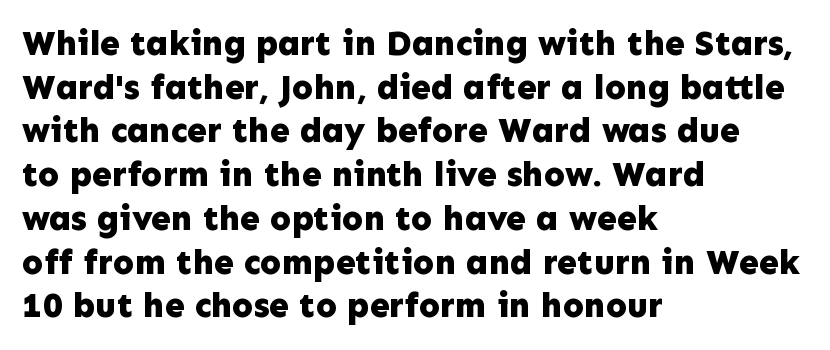
{"serif": "no", "italic": "no", "bold": "yes", "weight": "bold", "width": "normal", "stroke_contrast": "low", "x_height": "medium", "monospaced": "no", "underline": "no", "align": "left", "line_spacing": "normal", "line_spacing_ratio": 1.25, "letter_spacing": "normal", "letter_spacing_em": 0.0, "glyph_px": 35}
